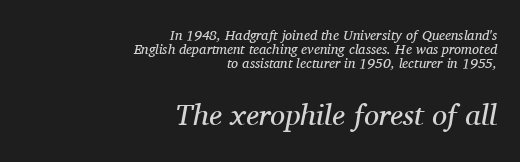
Q: Is the text bold? A: No.
Q: Is the text italic (slanted)? A: Yes, it leans right by about 11 degrees.
Q: Is the typeface a serif or a sans-serif typeface? A: Serif.
Q: Is the text underlined? A: No.
Q: How is the paragraph aligned? A: Right-aligned.
Q: Is the spacing between letters normal or unusually wide? A: Normal.
Q: Is the spacing between lines tight, normal or loose? A: Tight.
Q: Which block of text is set in a larger size, the first (top) or the second (bottom)? A: The second (bottom) one.
Q: Width (condensed, normal, or wide)? A: Normal.
Q: Stroke contrast? A: Medium.
Q: x-height? A: Medium.
Q: Monospaced? A: No.
